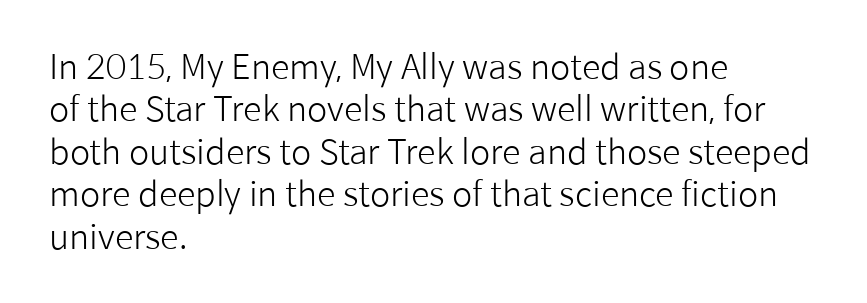
Q: Is the text bold? A: No.
Q: Is the text italic (slanted)? A: No, it is upright.
Q: Is the typeface a serif or a sans-serif typeface? A: Sans-serif.
Q: Is the text underlined? A: No.
Q: How is the paragraph aligned? A: Left-aligned.
Q: Is the spacing between letters normal or unusually wide? A: Normal.
Q: Is the spacing between lines tight, normal or loose? A: Normal.
Q: Width (condensed, normal, or wide)? A: Normal.
Q: Stroke contrast? A: Low.
Q: x-height? A: Medium.
Q: Monospaced? A: No.
